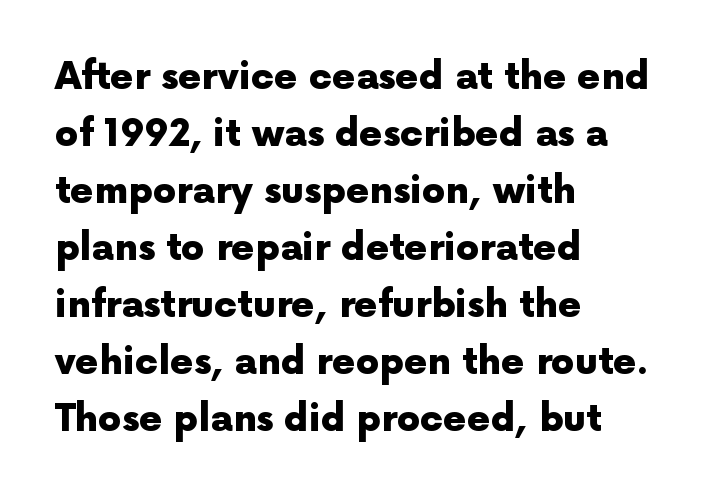
The image shows 37 px heavy sans-serif type, upright; set left-aligned, normal line spacing (1.54x), normal letter spacing, not underlined; a medium x-height.
